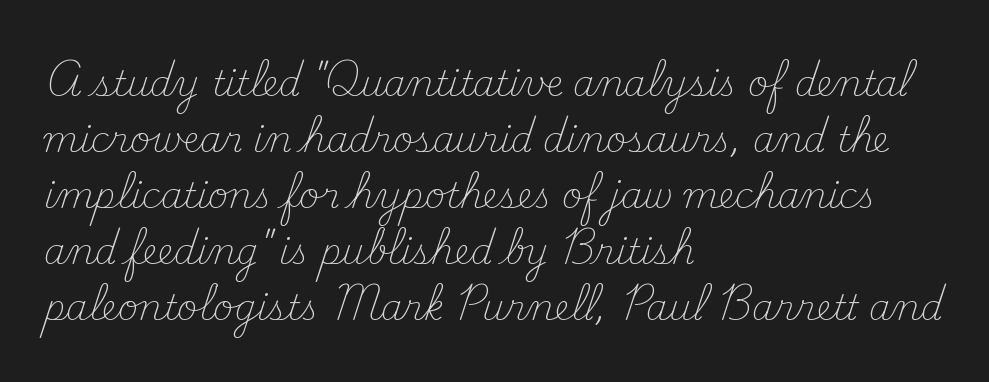
This sample has the flowing, uneven cadence of proportional lettering. Baseline-to-baseline distance is the conventional proportion of letter height. The passage shown is typeset with a serif family. The typesetter chose a ragged-right arrangement here. No heavy texture on the line: the type isn't bold.
